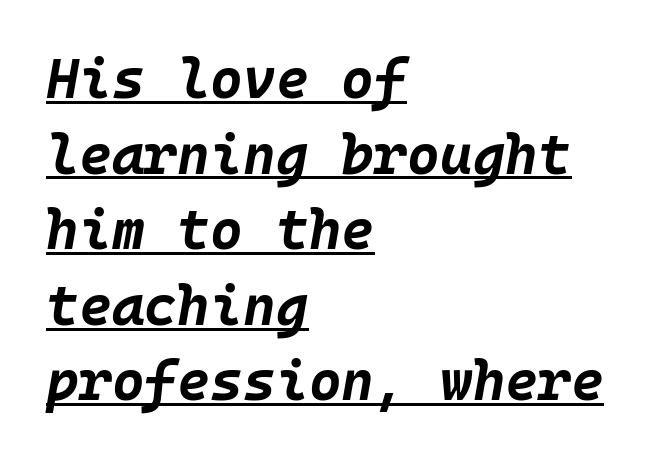
{"italic": "yes", "lean": "right", "slant_degrees": 10, "bold": "yes", "weight": "bold", "width": "normal", "stroke_contrast": "low", "x_height": "large", "underline": "yes", "align": "left", "line_spacing": "normal", "line_spacing_ratio": 1.35, "letter_spacing": "normal", "letter_spacing_em": 0.0, "glyph_px": 56}
